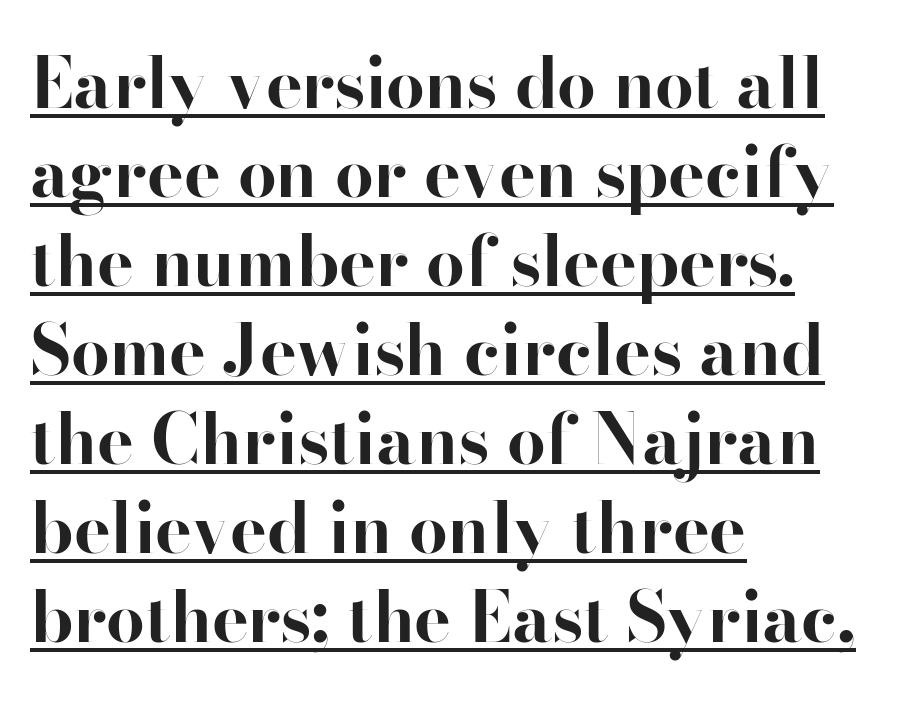
{"serif": "yes", "italic": "no", "bold": "yes", "weight": "bold", "width": "normal", "stroke_contrast": "high", "x_height": "small", "monospaced": "no", "underline": "yes", "align": "left", "line_spacing": "normal", "line_spacing_ratio": 1.29, "letter_spacing": "normal", "letter_spacing_em": 0.0, "glyph_px": 69}
